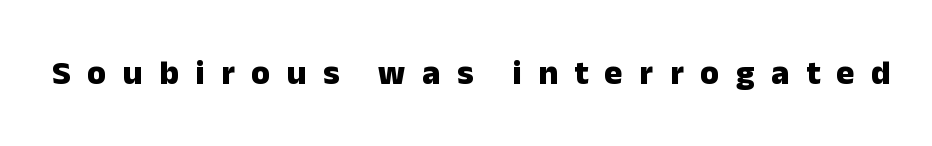
{"serif": "no", "italic": "no", "bold": "yes", "weight": "heavy", "width": "normal", "stroke_contrast": "low", "x_height": "medium", "monospaced": "no", "underline": "no", "letter_spacing": "wide", "letter_spacing_em": 0.49, "glyph_px": 34}
